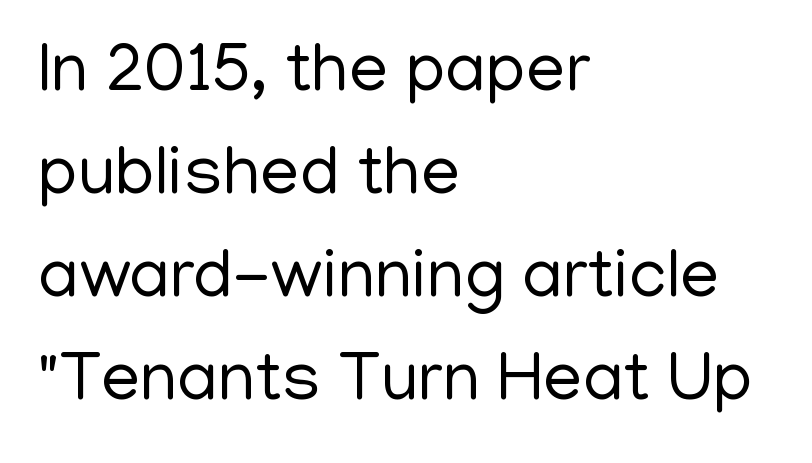
{"serif": "no", "italic": "no", "bold": "no", "weight": "regular", "width": "normal", "stroke_contrast": "low", "x_height": "medium", "monospaced": "no", "underline": "no", "align": "left", "line_spacing": "normal", "line_spacing_ratio": 1.47, "letter_spacing": "normal", "letter_spacing_em": 0.0, "glyph_px": 70}
